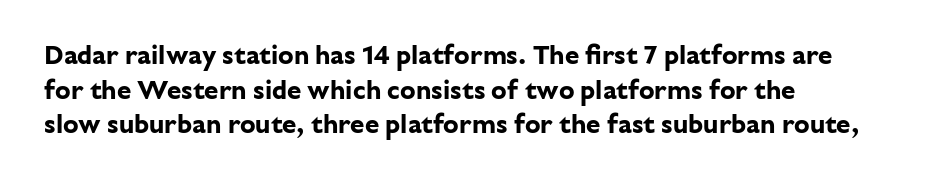
Q: Is the text bold? A: Yes.
Q: Is the text italic (slanted)? A: No, it is upright.
Q: Is the text underlined? A: No.
Q: How is the paragraph aligned? A: Left-aligned.
Q: Is the spacing between letters normal or unusually wide? A: Normal.
Q: Is the spacing between lines tight, normal or loose? A: Normal.
